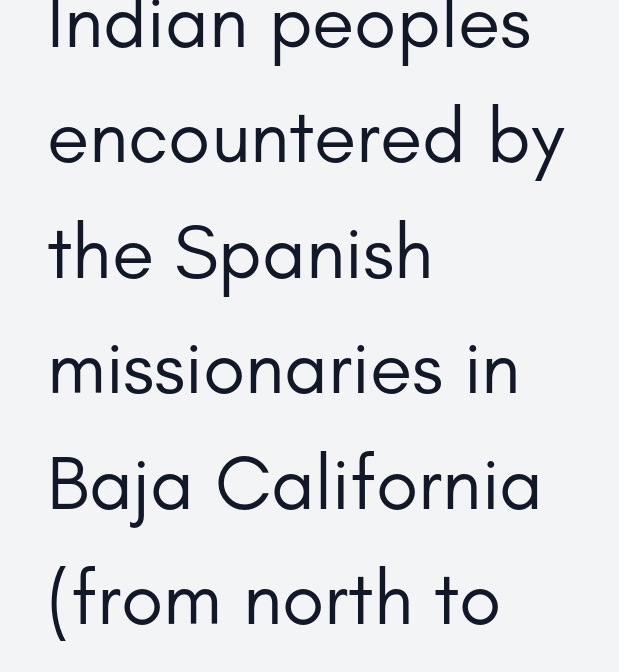
The image shows 77 px regular-weight sans-serif type, upright; set left-aligned, normal line spacing (1.5x), normal letter spacing, not underlined; low stroke contrast and a small x-height.
